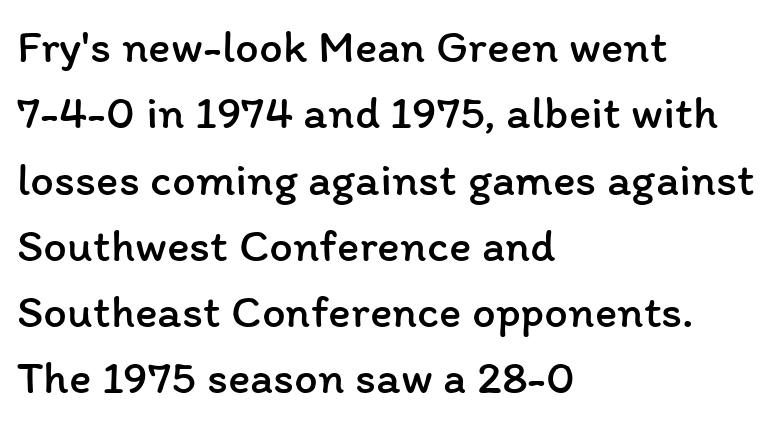
The image shows 47 px regular-weight type, upright; set left-aligned, normal line spacing (1.41x), normal letter spacing, not underlined; low stroke contrast and a medium x-height.
